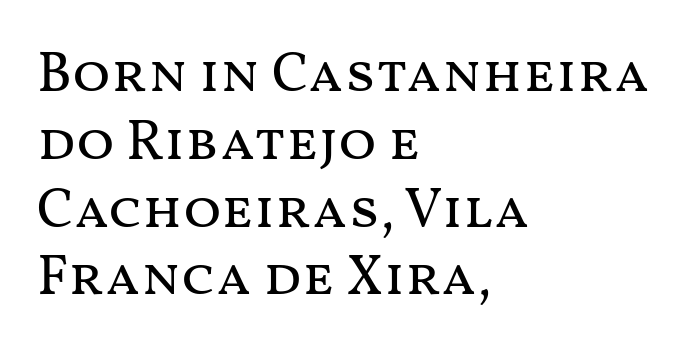
The image shows 56 px regular-weight, wide type, upright; set left-aligned, line spacing 1.21x, normal letter spacing, not underlined; medium stroke contrast and a medium x-height.
